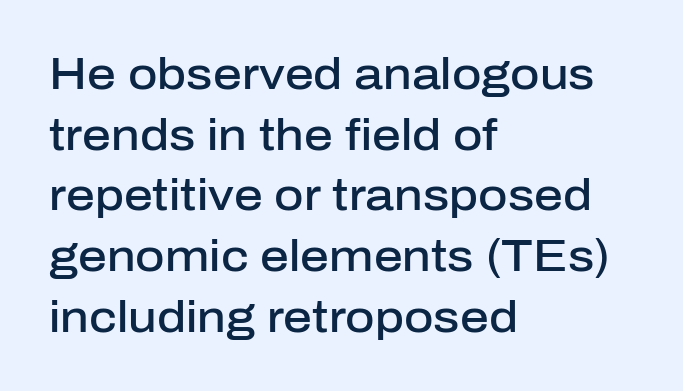
The image shows 45 px semibold sans-serif type, upright; set left-aligned, normal line spacing (1.35x), normal letter spacing, not underlined; low stroke contrast and a medium x-height.
